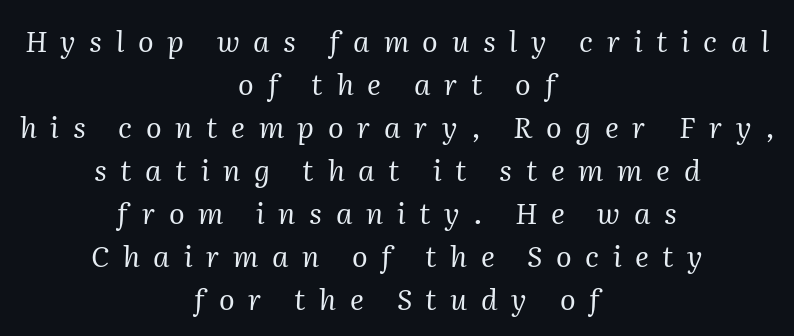
Q: Is the text bold? A: No.
Q: Is the text italic (slanted)? A: Yes, it leans right by about 2 degrees.
Q: Is the typeface a serif or a sans-serif typeface? A: Serif.
Q: Is the text underlined? A: No.
Q: How is the paragraph aligned? A: Centered.
Q: Is the spacing between letters normal or unusually wide? A: Unusually wide.
Q: Is the spacing between lines tight, normal or loose? A: Normal.
Q: Width (condensed, normal, or wide)? A: Normal.
Q: Stroke contrast? A: Medium.
Q: x-height? A: Medium.
Q: Monospaced? A: No.
